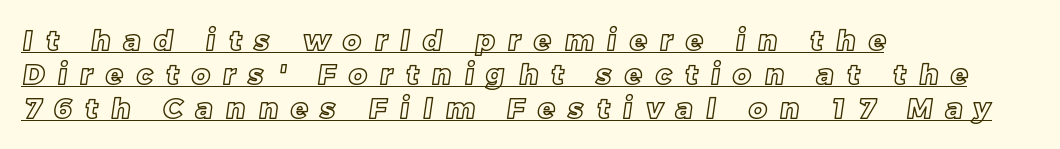
The image shows 28 px text type; set left-aligned, line spacing 1.21x, unusually wide letter spacing (+0.48 em), underlined; a large x-height.
